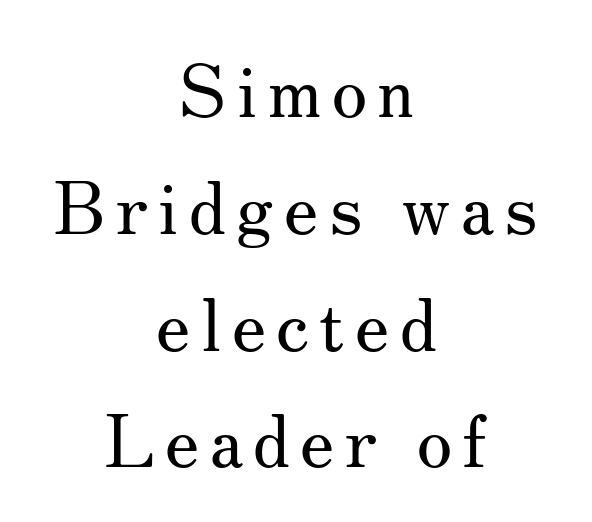
{"serif": "yes", "italic": "no", "bold": "no", "weight": "regular", "width": "normal", "stroke_contrast": "medium", "x_height": "small", "monospaced": "no", "underline": "no", "align": "center", "line_spacing": "normal", "line_spacing_ratio": 1.6, "glyph_px": 73}
